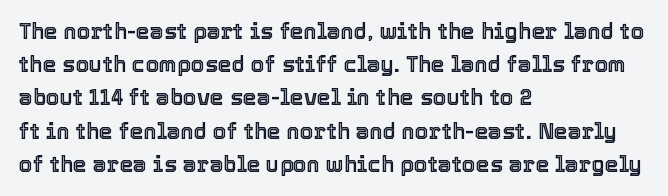
The image shows 22 px text type, upright; set left-aligned, normal line spacing (1.51x), normal letter spacing, not underlined.
